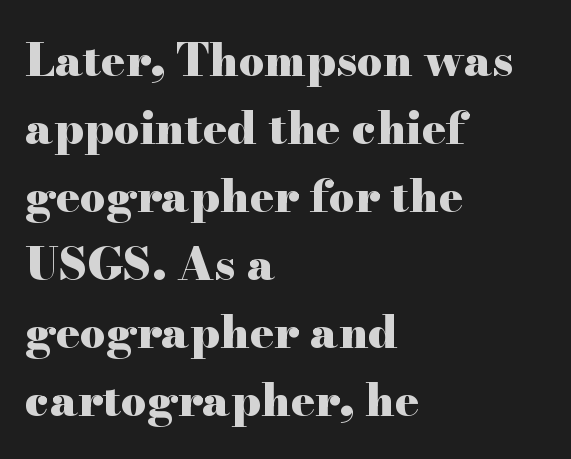
These lines are rendered in a variable-pitch font. The passage shown is emphatically bold. The axis of the letterforms is exactly vertical. The face used here is rendered with its standard letterfit. Successive baselines arrive at the customary interval. Classification — serif.
